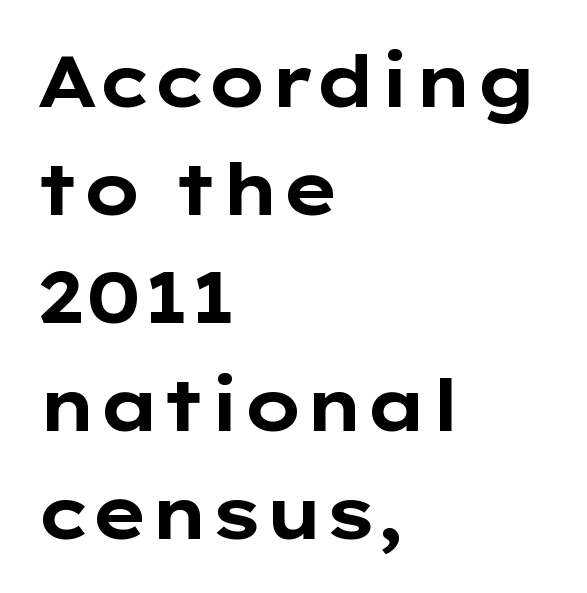
{"serif": "no", "italic": "no", "bold": "yes", "weight": "bold", "width": "wide", "stroke_contrast": "low", "x_height": "medium", "monospaced": "no", "underline": "no", "align": "left", "line_spacing": "normal", "line_spacing_ratio": 1.52, "letter_spacing": "normal", "letter_spacing_em": 0.0, "glyph_px": 71}
